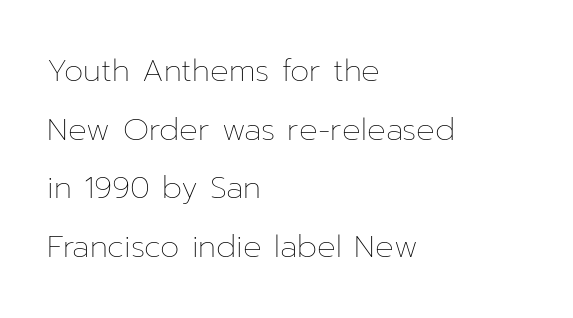
Q: Is the text bold? A: No.
Q: Is the text italic (slanted)? A: No, it is upright.
Q: Is the text underlined? A: No.
Q: How is the paragraph aligned? A: Left-aligned.
Q: Is the spacing between letters normal or unusually wide? A: Normal.
Q: Width (condensed, normal, or wide)? A: Normal.
Q: Stroke contrast? A: Low.
Q: x-height? A: Medium.
Q: Monospaced? A: No.
